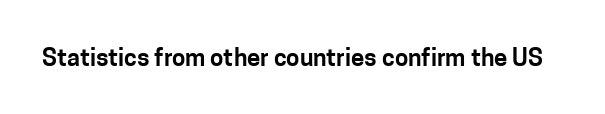
Observe the ordinary spacing: letters are neighbours, not strangers. Underline: absent. Rendered with straight, roman letterforms.
